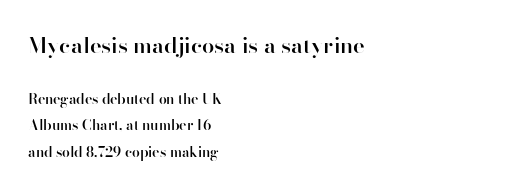
Horizontally, the lines are justified to the leading edge only. Caption: standard tracking, unaltered. If you measured baseline to baseline, you'd find a long distance. This rendering features lettering with no underline. Italic: no, the glyphs are upright roman. Strokes here are thickened, but only to semibold level.
